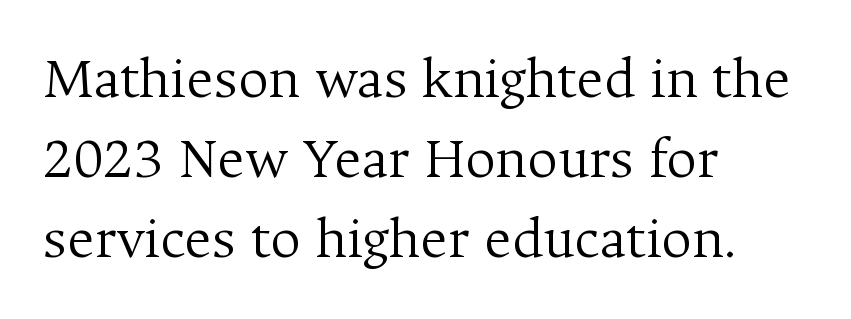
The image shows 59 px light serif type, upright; set left-aligned, normal line spacing (1.36x), normal letter spacing, not underlined; medium stroke contrast and a medium x-height.
